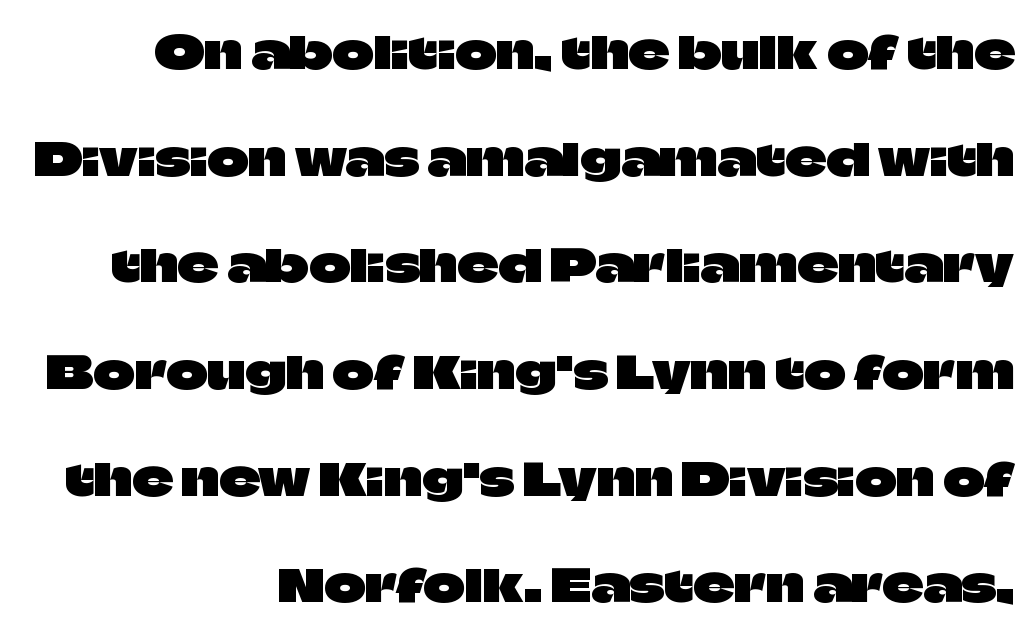
The image shows 45 px sans-serif type, upright; set right-aligned, loose line spacing (2.37x), normal letter spacing, not underlined; low stroke contrast and a large x-height.
